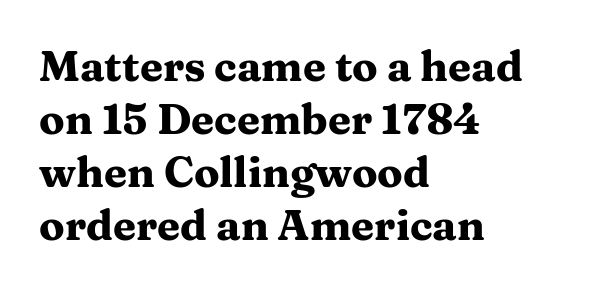
Q: Is the text bold? A: Yes.
Q: Is the text italic (slanted)? A: No, it is upright.
Q: Is the typeface a serif or a sans-serif typeface? A: Serif.
Q: Is the text underlined? A: No.
Q: How is the paragraph aligned? A: Left-aligned.
Q: Is the spacing between letters normal or unusually wide? A: Normal.
Q: Is the spacing between lines tight, normal or loose? A: Normal.
Q: Width (condensed, normal, or wide)? A: Wide.
Q: Stroke contrast? A: Medium.
Q: x-height? A: Medium.
Q: Monospaced? A: No.
